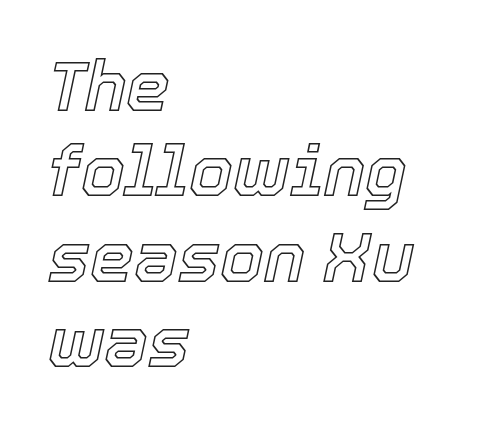
The image shows 70 px text type, italic (leaning right); set left-aligned, line spacing 1.22x, normal letter spacing, not underlined; a medium x-height.
